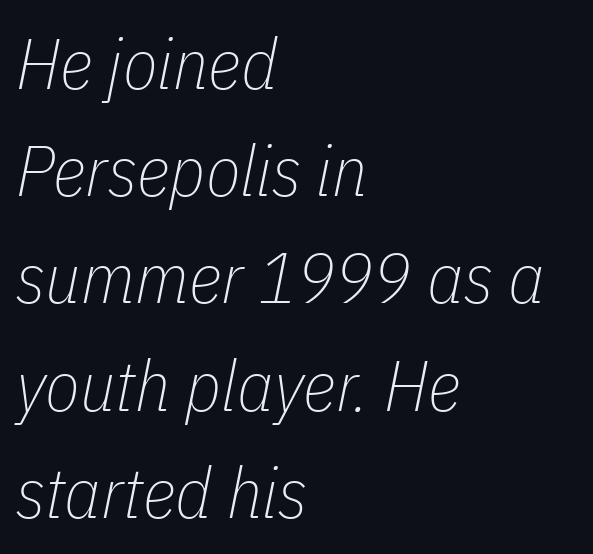
Q: Is the text bold? A: No.
Q: Is the text italic (slanted)? A: Yes, it leans right by about 11 degrees.
Q: Is the text underlined? A: No.
Q: How is the paragraph aligned? A: Left-aligned.
Q: Is the spacing between letters normal or unusually wide? A: Normal.
Q: Is the spacing between lines tight, normal or loose? A: Normal.
Q: Width (condensed, normal, or wide)? A: Condensed.
Q: Stroke contrast? A: Low.
Q: x-height? A: Medium.
Q: Monospaced? A: No.
